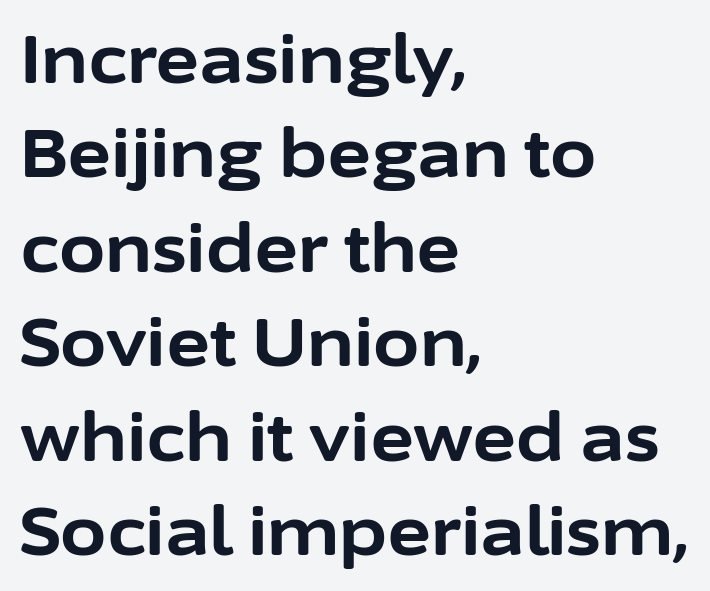
Examine the stroke ends and you'll find no serifs. Here the designer chose a conventional face with non-uniform glyph widths. Typesetter's note: full bold, strokes at maximum text heaviness. Does the copy run flush right? No — it runs flush left. Every stem runs plumb, perpendicular to the baseline.
